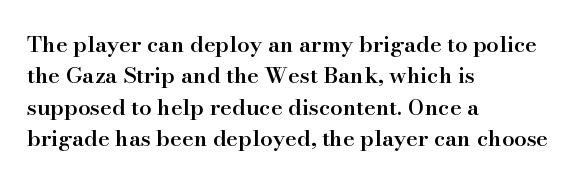
{"italic": "no", "bold": "semi", "underline": "no", "align": "left", "line_spacing": "normal", "line_spacing_ratio": 1.43, "letter_spacing": "normal", "letter_spacing_em": 0.0, "glyph_px": 22}
